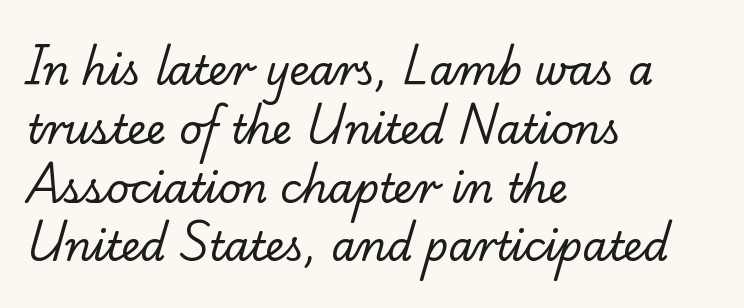
{"bold": "no", "weight": "regular", "width": "normal", "stroke_contrast": "low", "x_height": "small", "monospaced": "no", "underline": "no", "align": "left", "line_spacing": "normal", "line_spacing_ratio": 1.47, "letter_spacing": "normal", "letter_spacing_em": 0.0, "glyph_px": 40}
